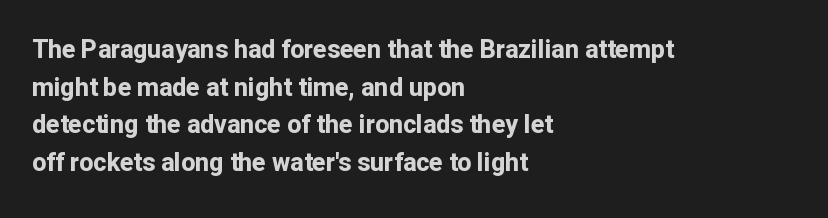
The image shows 25 px bold type, upright; set left-aligned, normal line spacing (1.51x), normal letter spacing, not underlined.
